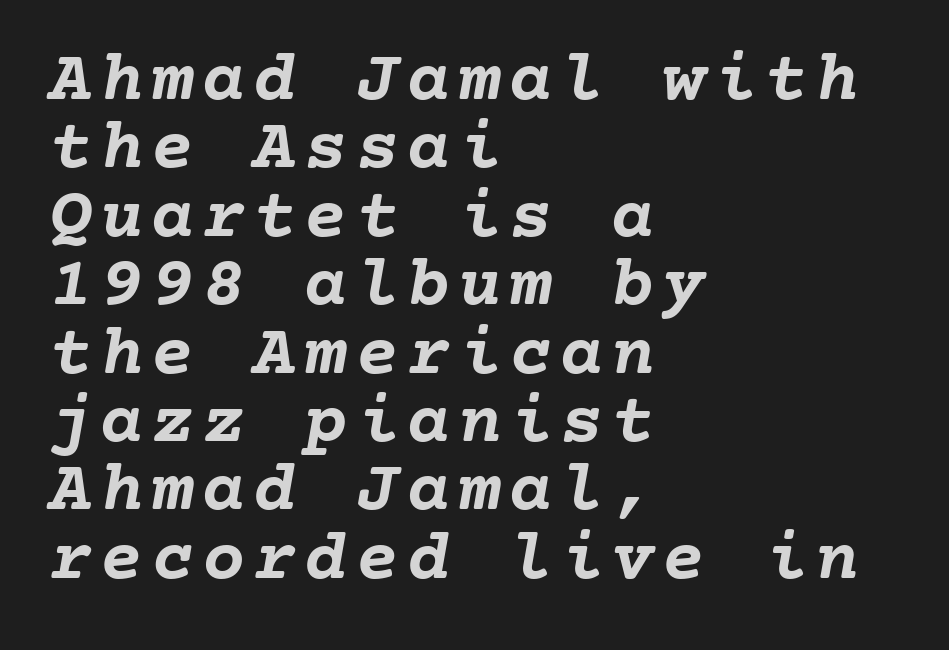
Horizontal alignment here is leftward, the default for most running prose. A clean baseline with only descenders dipping below it. Here the designer chose a console-style face with uniform glyph widths. How would I describe the line gaps? Narrow and economical. Its strokes are broad and dark, the hallmark of bold type.
